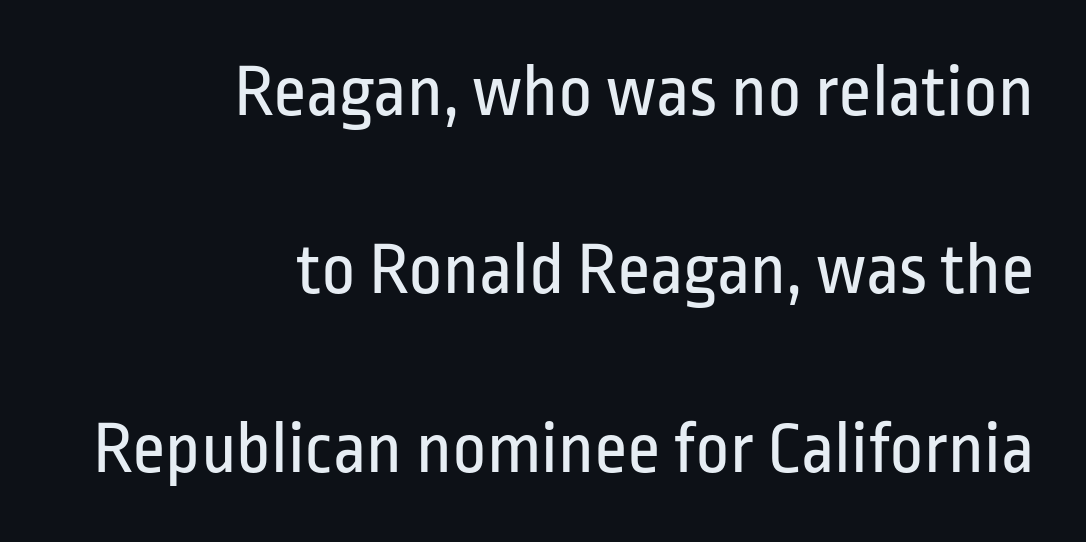
Q: Is the text bold? A: No.
Q: Is the text italic (slanted)? A: No, it is upright.
Q: Is the typeface a serif or a sans-serif typeface? A: Sans-serif.
Q: Is the text underlined? A: No.
Q: How is the paragraph aligned? A: Right-aligned.
Q: Is the spacing between letters normal or unusually wide? A: Normal.
Q: Is the spacing between lines tight, normal or loose? A: Loose.
Q: Width (condensed, normal, or wide)? A: Condensed.
Q: Stroke contrast? A: Low.
Q: x-height? A: Medium.
Q: Monospaced? A: No.
